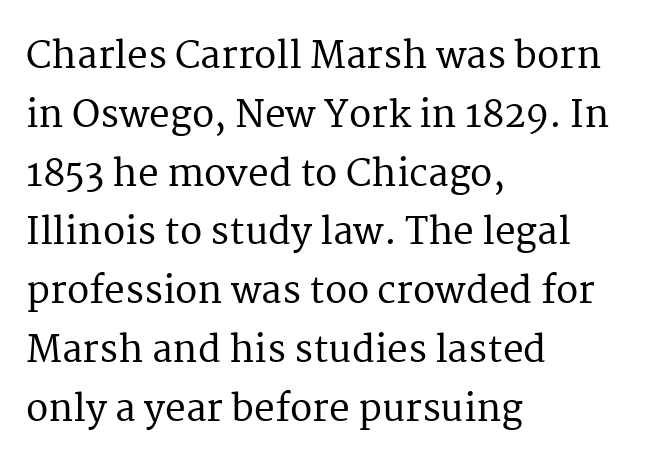
The image shows 37 px serif type, upright; set left-aligned, normal line spacing (1.59x), normal letter spacing, not underlined; medium stroke contrast and a medium x-height.
